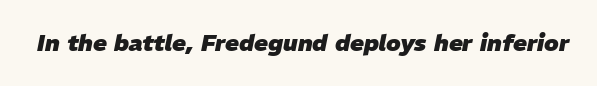
Q: Is the text bold? A: Yes.
Q: Is the text italic (slanted)? A: Yes, it leans right by about 11 degrees.
Q: Is the text underlined? A: No.
Q: Is the spacing between letters normal or unusually wide? A: Normal.
